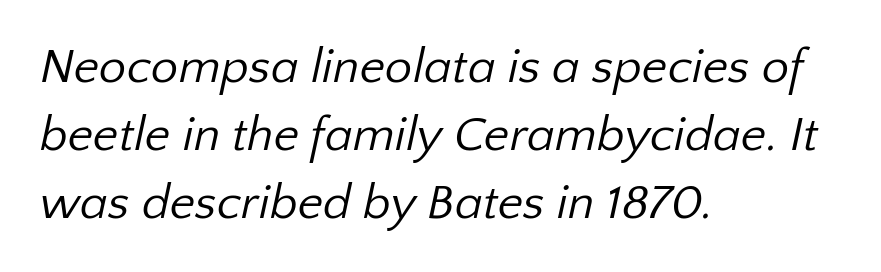
{"serif": "no", "bold": "no", "weight": "regular", "width": "normal", "stroke_contrast": "low", "x_height": "medium", "monospaced": "no", "underline": "no", "align": "left", "line_spacing": "normal", "line_spacing_ratio": 1.39, "letter_spacing": "normal", "letter_spacing_em": 0.0, "glyph_px": 49}
